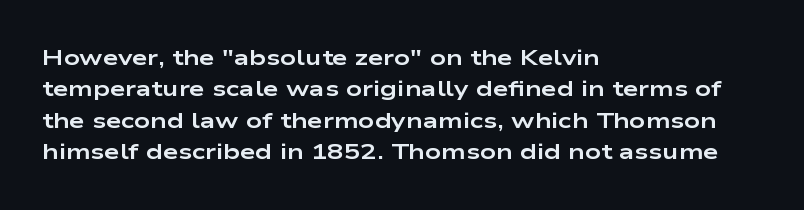
{"italic": "no", "bold": "yes", "underline": "no", "align": "left", "line_spacing": "normal", "line_spacing_ratio": 1.43, "letter_spacing": "normal", "letter_spacing_em": 0.0, "glyph_px": 22}
